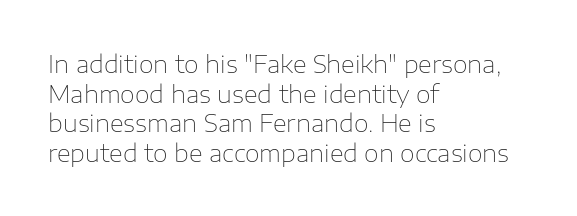
Words appear dense and cohesive because spacing is normal. Stem width sits at or under what a default text font uses. Honestly, there is no underline to notice here at all. The lettering stays uniformly vertical, giving the passage a roman look.
